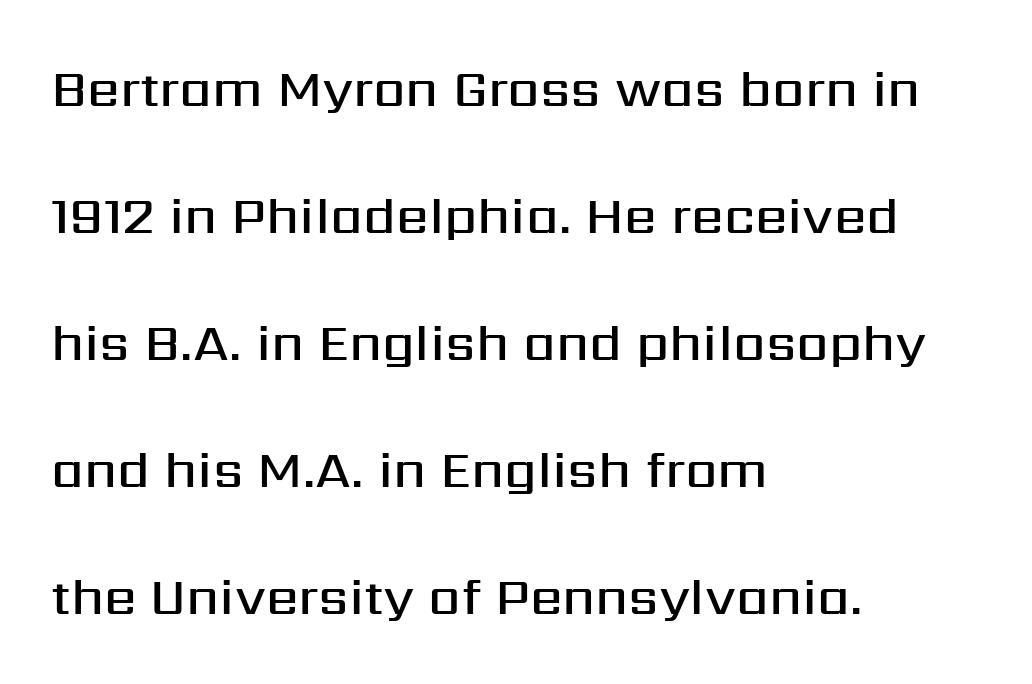
The image shows 52 px semibold sans-serif type, upright; set left-aligned, loose line spacing (2.44x), normal letter spacing, not underlined; medium stroke contrast and a medium x-height.
